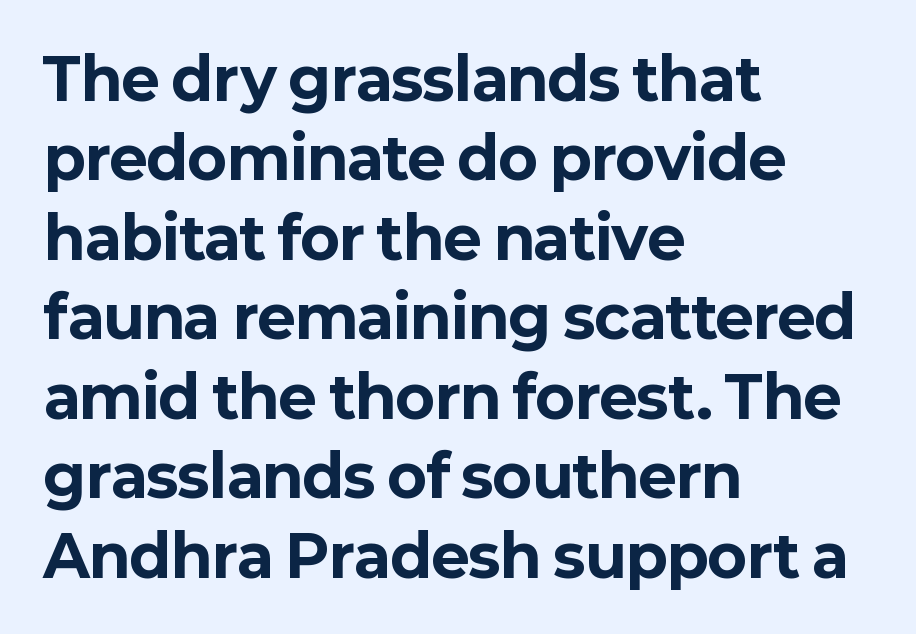
Q: Is the text bold? A: Yes.
Q: Is the text italic (slanted)? A: No, it is upright.
Q: Is the typeface a serif or a sans-serif typeface? A: Sans-serif.
Q: Is the text underlined? A: No.
Q: How is the paragraph aligned? A: Left-aligned.
Q: Is the spacing between letters normal or unusually wide? A: Normal.
Q: Is the spacing between lines tight, normal or loose? A: Normal.
Q: Width (condensed, normal, or wide)? A: Normal.
Q: Stroke contrast? A: Low.
Q: x-height? A: Medium.
Q: Monospaced? A: No.
